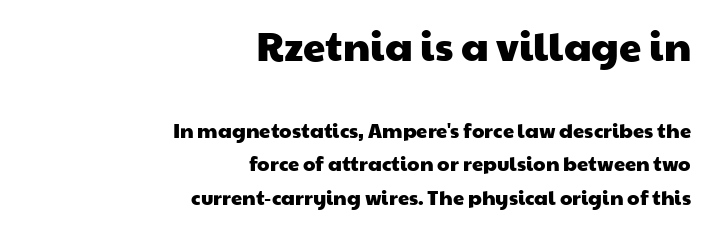
The image shows 40 px wide sans-serif type; set right-aligned, normal line spacing (1.67x), normal letter spacing, not underlined; the first (top) block is 2.0x larger; low stroke contrast and a medium x-height.
